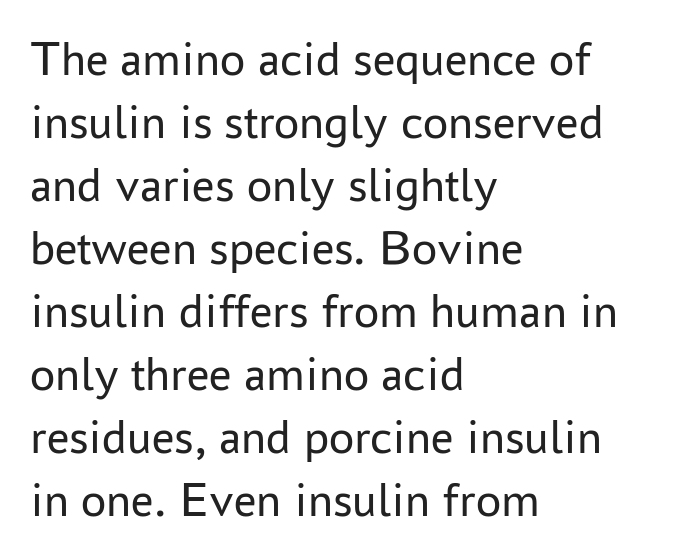
Summary of weight: not heavy and not bold. The letters carry no serifs — their stems end cleanly without finishing strokes. The rendering uses a moderate line-height, typical for paragraphs. Reading down the block, your eye returns to a fixed left position each line. The zone under the glyphs is completely vacant.
